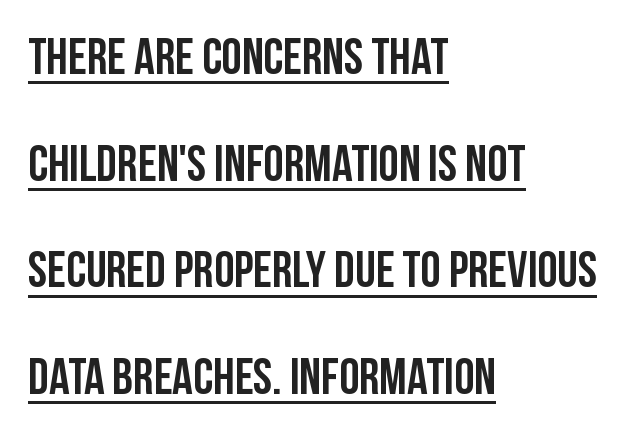
{"serif": "no", "italic": "no", "width": "condensed", "stroke_contrast": "low", "x_height": "large", "monospaced": "no", "underline": "yes", "align": "left", "line_spacing": "loose", "line_spacing_ratio": 2.09, "letter_spacing": "normal", "letter_spacing_em": 0.0, "glyph_px": 51}
